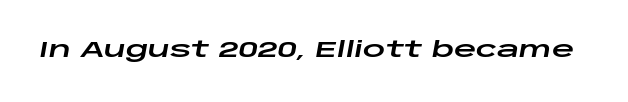
Compared with ordinary roman type, these characters are visibly tilted. Honestly, there is no underline to notice here at all. Caption: standard tracking, unaltered.
